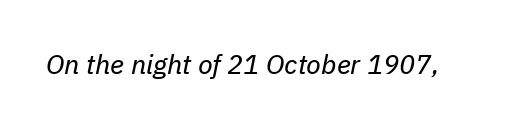
Bare-footed words on every line. Compared with a typical body face, this is equally light or lighter still. Spacing between characters is what you'd get straight out of the box. These lines were composed using italics.
